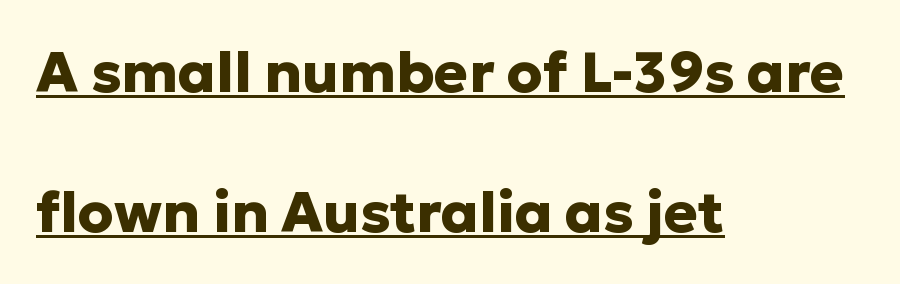
Q: Is the text bold? A: Yes.
Q: Is the text italic (slanted)? A: No, it is upright.
Q: Is the typeface a serif or a sans-serif typeface? A: Sans-serif.
Q: Is the text underlined? A: Yes.
Q: How is the paragraph aligned? A: Left-aligned.
Q: Is the spacing between letters normal or unusually wide? A: Normal.
Q: Is the spacing between lines tight, normal or loose? A: Loose.
Q: Width (condensed, normal, or wide)? A: Normal.
Q: Stroke contrast? A: Low.
Q: x-height? A: Medium.
Q: Monospaced? A: No.
